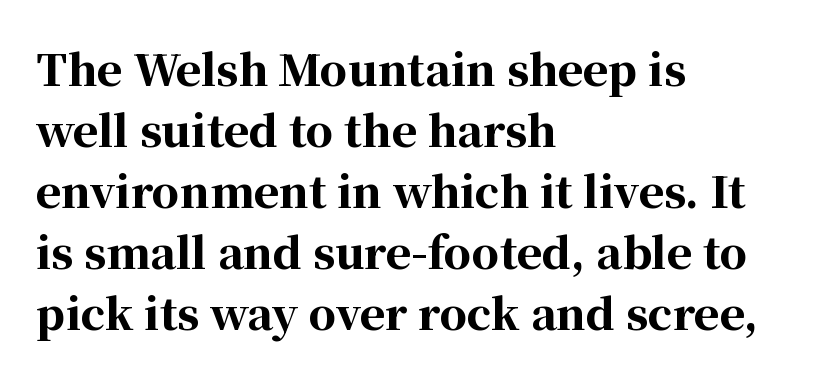
The strip under each line holds only bare page. The axis of the letterforms is exactly vertical. Is this a sans? No — the strokes have serifs. The passage shown stacks its lines at a standard gap. Reading down the block, your eye returns to a fixed left position each line.
